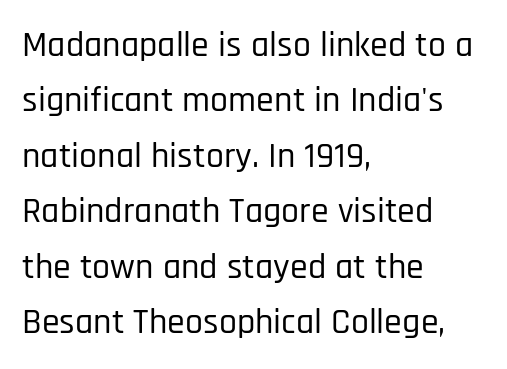
{"serif": "no", "italic": "no", "width": "condensed", "stroke_contrast": "low", "x_height": "large", "monospaced": "no", "underline": "no", "align": "left", "line_spacing": "normal", "line_spacing_ratio": 1.54, "letter_spacing": "normal", "letter_spacing_em": 0.0, "glyph_px": 36}
